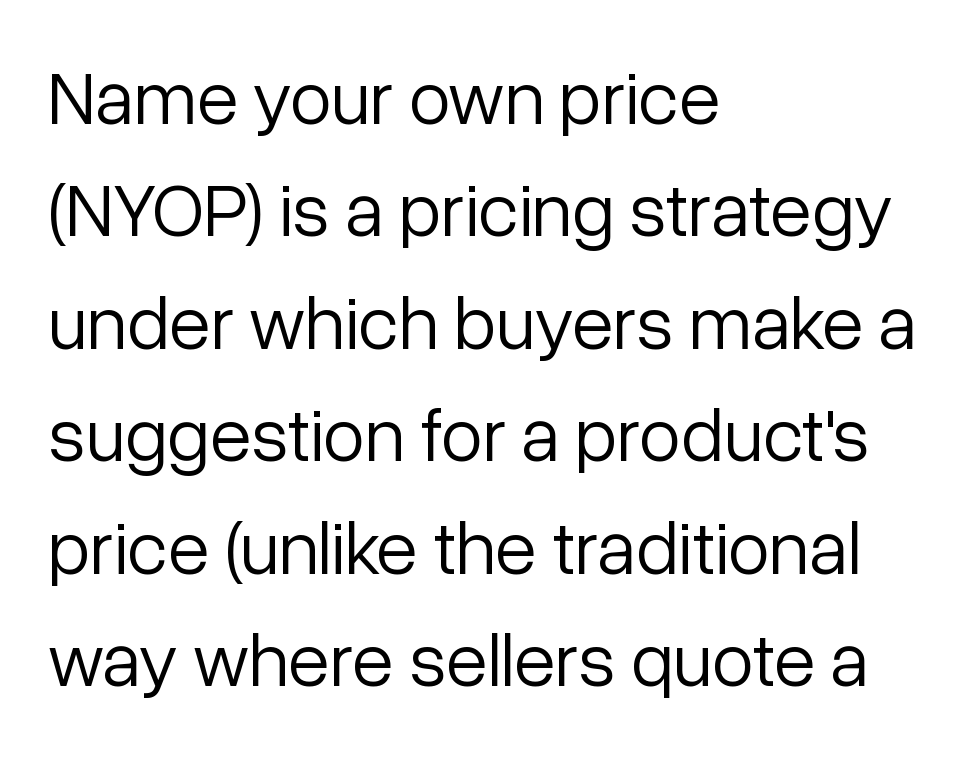
Q: Is the text bold? A: No.
Q: Is the text italic (slanted)? A: No, it is upright.
Q: Is the typeface a serif or a sans-serif typeface? A: Sans-serif.
Q: Is the text underlined? A: No.
Q: How is the paragraph aligned? A: Left-aligned.
Q: Is the spacing between letters normal or unusually wide? A: Normal.
Q: Is the spacing between lines tight, normal or loose? A: Normal.
Q: Width (condensed, normal, or wide)? A: Normal.
Q: Stroke contrast? A: Low.
Q: x-height? A: Medium.
Q: Monospaced? A: No.
